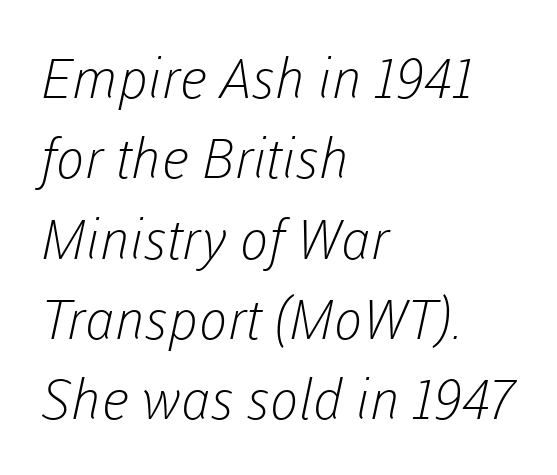
The image shows 55 px light sans-serif type; set left-aligned, normal line spacing (1.46x), normal letter spacing, not underlined; low stroke contrast and a medium x-height.
